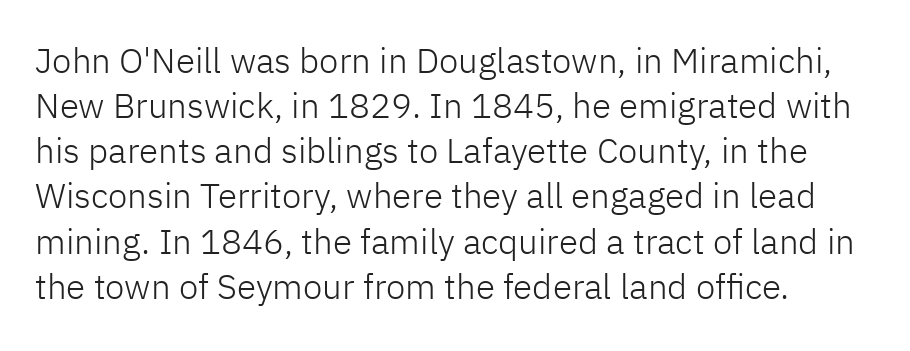
Q: Is the text bold? A: No.
Q: Is the text italic (slanted)? A: No, it is upright.
Q: Is the typeface a serif or a sans-serif typeface? A: Sans-serif.
Q: Is the text underlined? A: No.
Q: How is the paragraph aligned? A: Left-aligned.
Q: Is the spacing between letters normal or unusually wide? A: Normal.
Q: Is the spacing between lines tight, normal or loose? A: Normal.
Q: Width (condensed, normal, or wide)? A: Normal.
Q: Stroke contrast? A: Low.
Q: x-height? A: Medium.
Q: Monospaced? A: No.
